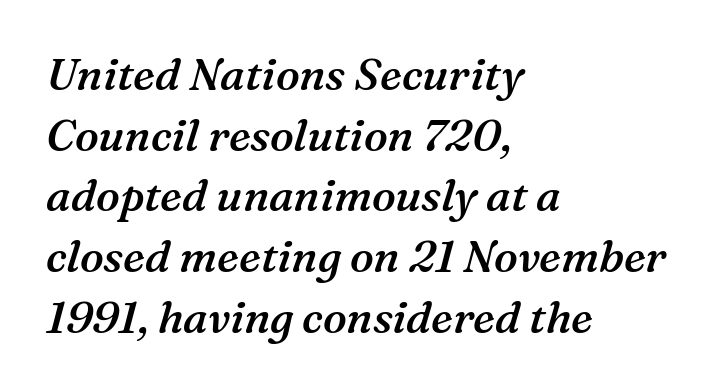
Q: Is the text bold? A: Semi-bold.
Q: Is the text italic (slanted)? A: Yes, it leans right by about 16 degrees.
Q: Is the typeface a serif or a sans-serif typeface? A: Serif.
Q: Is the text underlined? A: No.
Q: How is the paragraph aligned? A: Left-aligned.
Q: Is the spacing between letters normal or unusually wide? A: Normal.
Q: Is the spacing between lines tight, normal or loose? A: Normal.
Q: Width (condensed, normal, or wide)? A: Normal.
Q: Stroke contrast? A: Medium.
Q: x-height? A: Medium.
Q: Monospaced? A: No.
